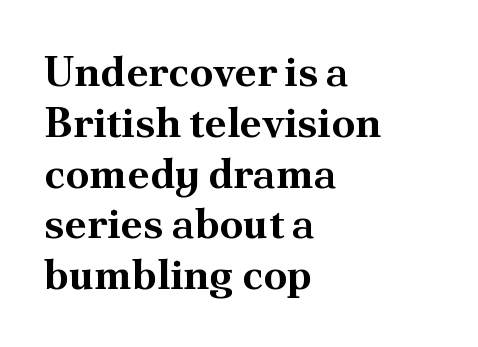
Q: Is the text bold? A: Yes.
Q: Is the text italic (slanted)? A: No, it is upright.
Q: Is the typeface a serif or a sans-serif typeface? A: Serif.
Q: Is the text underlined? A: No.
Q: How is the paragraph aligned? A: Left-aligned.
Q: Is the spacing between letters normal or unusually wide? A: Normal.
Q: Width (condensed, normal, or wide)? A: Normal.
Q: Stroke contrast? A: Medium.
Q: x-height? A: Small.
Q: Monospaced? A: No.
